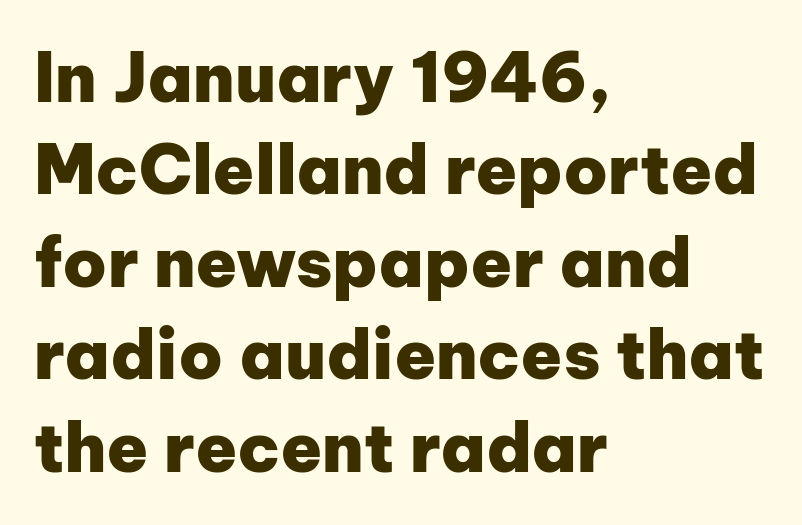
{"serif": "no", "italic": "no", "bold": "yes", "weight": "heavy", "width": "normal", "stroke_contrast": "low", "x_height": "medium", "monospaced": "no", "underline": "no", "align": "left", "line_spacing": "normal", "line_spacing_ratio": 1.36, "letter_spacing": "normal", "letter_spacing_em": 0.0, "glyph_px": 68}
